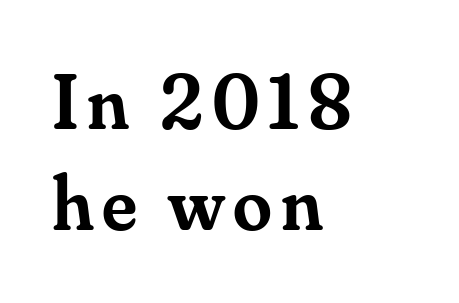
{"serif": "yes", "italic": "no", "bold": "semi", "weight": "semibold", "width": "normal", "stroke_contrast": "medium", "x_height": "small", "monospaced": "no", "underline": "no", "align": "left", "line_spacing": "normal", "line_spacing_ratio": 1.3, "glyph_px": 78}
